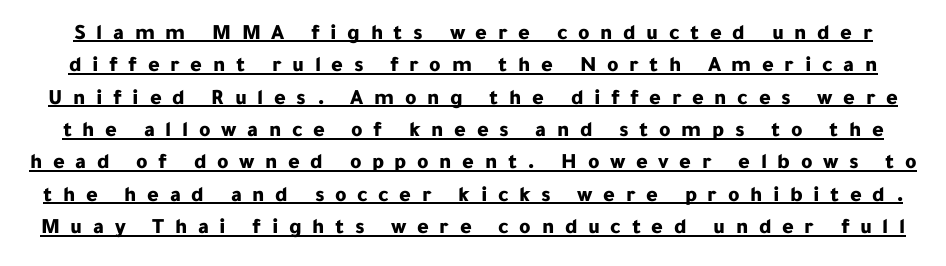
Does the weight exceed regular? Yes, all the way to bold. The tracking reads as deliberately expanded to a designer's eye. Italic? Not at all — the glyphs are vertical. Is there much room between lines? A standard amount, neither cramped nor airy. The glyphs are accompanied by a horizontal stroke just below them.
